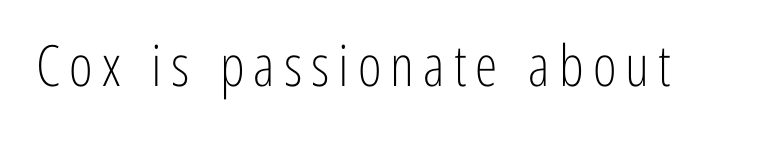
Stems and bowls with no extra thickness — not bold. Letters rest on an invisible, unmarked baseline. The typeface chosen for these lines omits serifs. This sample has the flowing, uneven cadence of proportional lettering. When letters stand straight like this, we call the style roman or upright.
